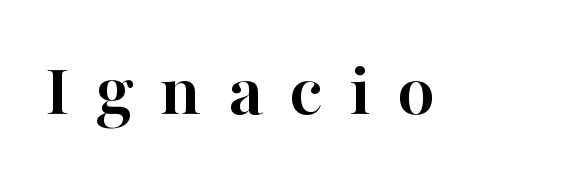
Compared with typical body copy, the letter spacing here is much looser. The passage shown is typed in a proportional face where columns would drift. Look at the stroke-to-counter ratio: heavy, a bold. Bare-footed words on every line.
